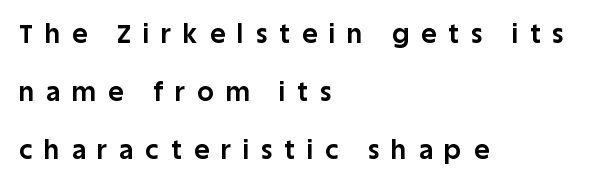
The image shows 26 px bold type, upright; set left-aligned, loose line spacing (2.23x), unusually wide letter spacing (+0.47 em), not underlined.
